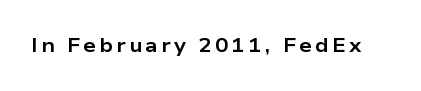
The image shows 20 px bold type, upright; set not underlined.
